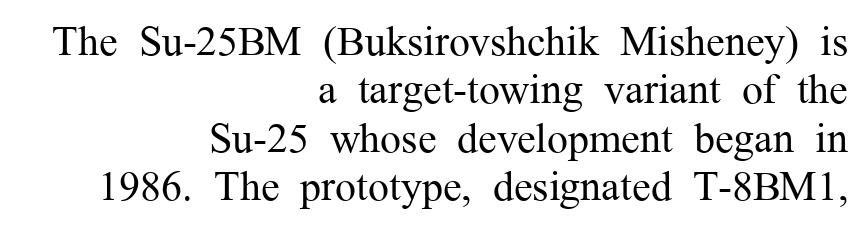
The image shows 42 px regular-weight serif type, upright; set right-aligned, tight line spacing (1.15x), normal letter spacing, not underlined; medium stroke contrast and a medium x-height.
